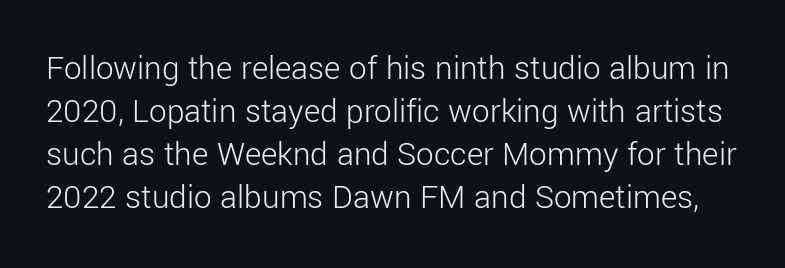
{"serif": "no", "italic": "no", "bold": "no", "weight": "light", "width": "normal", "stroke_contrast": "low", "x_height": "medium", "monospaced": "no", "underline": "no", "line_spacing_ratio": 1.23, "letter_spacing": "normal", "letter_spacing_em": 0.0, "glyph_px": 35}
